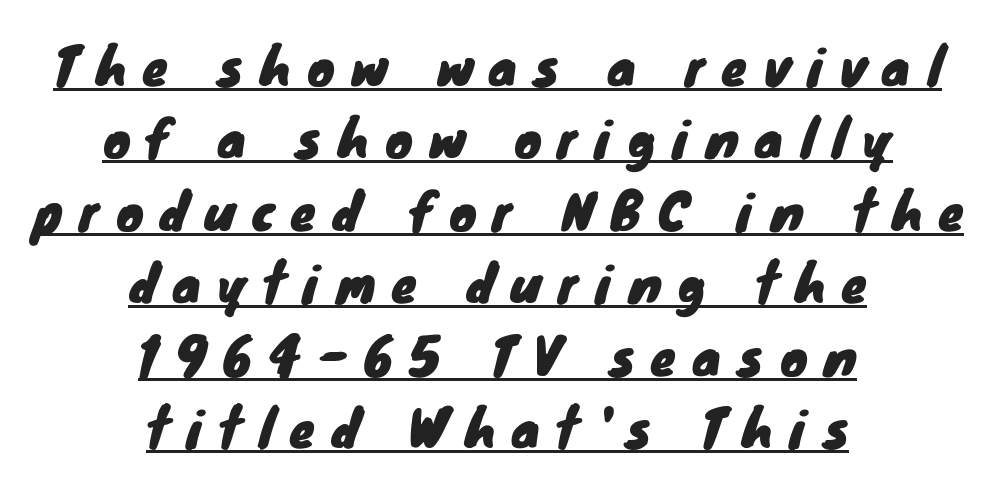
Q: Is the typeface a serif or a sans-serif typeface? A: Sans-serif.
Q: Is the text underlined? A: Yes.
Q: How is the paragraph aligned? A: Centered.
Q: Is the spacing between letters normal or unusually wide? A: Unusually wide.
Q: Is the spacing between lines tight, normal or loose? A: Normal.
Q: Width (condensed, normal, or wide)? A: Normal.
Q: Stroke contrast? A: Low.
Q: x-height? A: Small.
Q: Monospaced? A: No.
